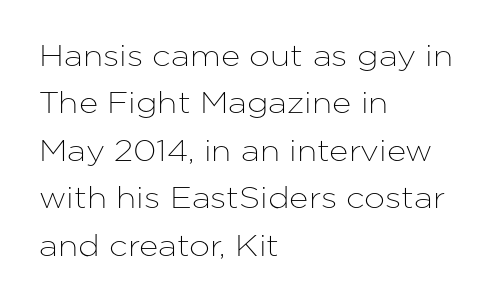
Descenders hang freely into open space. The letters advance in unequal steps, a hallmark of proportional type. A typesetter would call this leading conventional body-copy spacing. Style check: upright.
